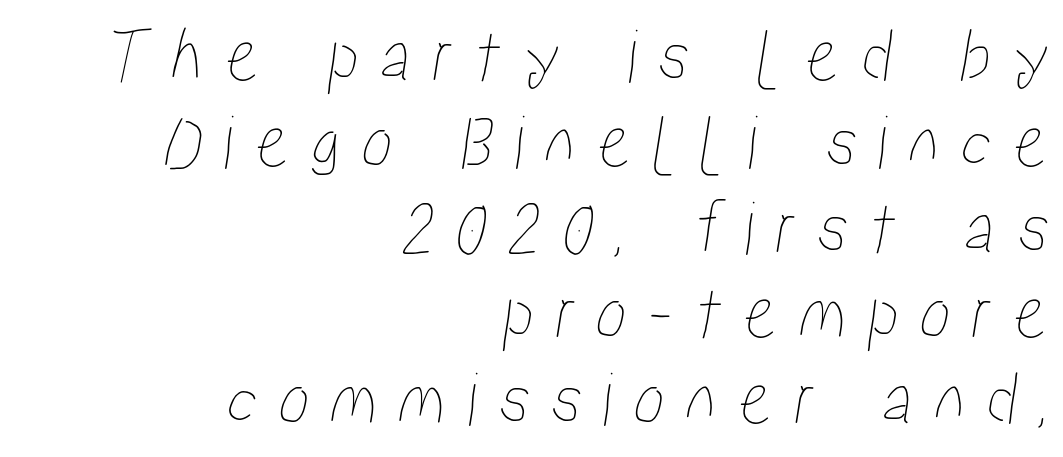
{"width": "condensed", "stroke_contrast": "low", "x_height": "medium", "monospaced": "no", "underline": "no", "align": "right", "line_spacing": "tight", "line_spacing_ratio": 1.1, "letter_spacing": "wide", "letter_spacing_em": 0.27, "glyph_px": 78}
